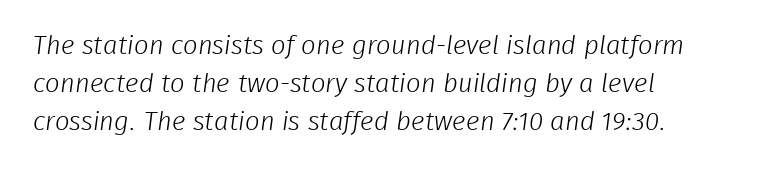
Q: Is the text bold? A: No.
Q: Is the text underlined? A: No.
Q: How is the paragraph aligned? A: Left-aligned.
Q: Is the spacing between letters normal or unusually wide? A: Normal.
Q: Is the spacing between lines tight, normal or loose? A: Normal.
